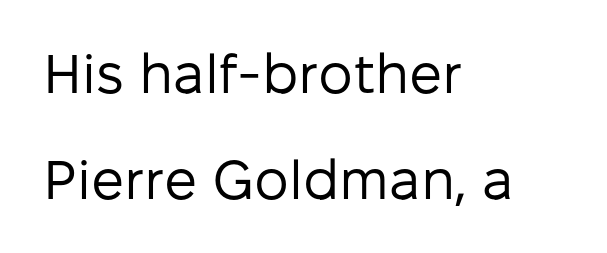
{"serif": "no", "italic": "no", "bold": "no", "weight": "regular", "width": "normal", "stroke_contrast": "low", "x_height": "medium", "monospaced": "no", "underline": "no", "align": "left", "line_spacing": "loose", "line_spacing_ratio": 1.92, "letter_spacing": "normal", "letter_spacing_em": 0.0, "glyph_px": 55}
